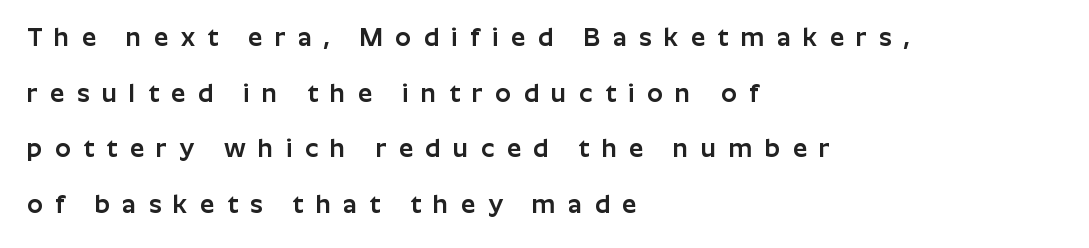
{"italic": "no", "underline": "no", "align": "left", "line_spacing": "loose", "line_spacing_ratio": 2.23, "letter_spacing": "wide", "letter_spacing_em": 0.5, "glyph_px": 25}
